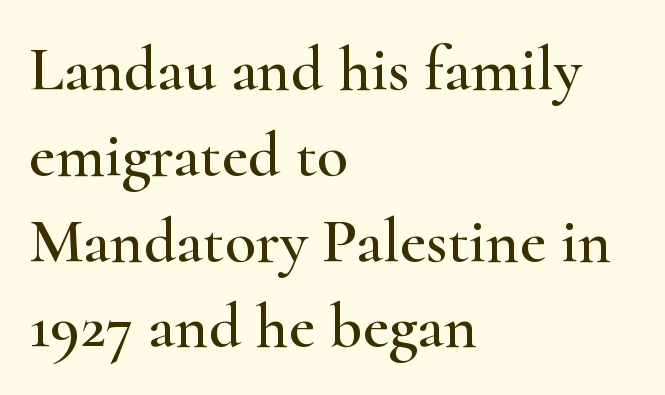
{"serif": "yes", "italic": "no", "width": "wide", "stroke_contrast": "high", "x_height": "small", "monospaced": "no", "underline": "no", "align": "left", "line_spacing": "normal", "line_spacing_ratio": 1.34, "letter_spacing": "normal", "letter_spacing_em": 0.0, "glyph_px": 64}
